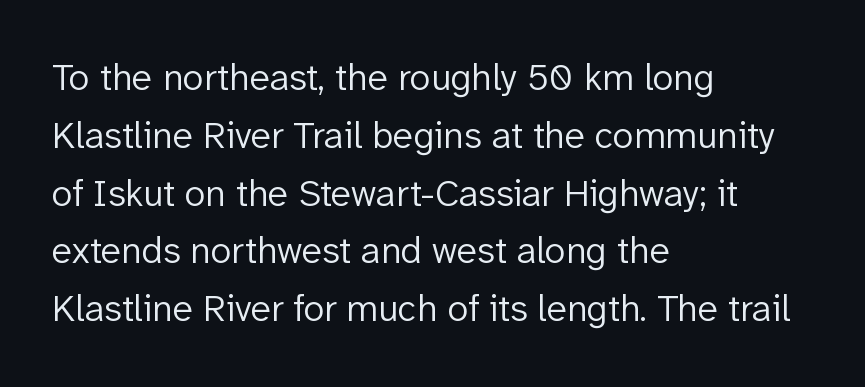
The image shows 38 px light sans-serif type, upright; set left-aligned, normal line spacing (1.52x), normal letter spacing, not underlined; low stroke contrast and a medium x-height.
